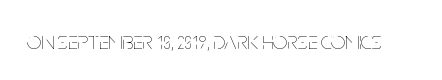
{"italic": "no", "bold": "no", "underline": "no", "letter_spacing": "normal", "letter_spacing_em": 0.0, "glyph_px": 25}
